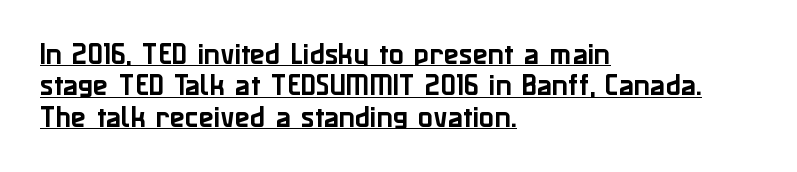
{"italic": "no", "underline": "yes", "align": "left", "line_spacing": "normal", "line_spacing_ratio": 1.26, "letter_spacing": "normal", "letter_spacing_em": 0.0, "glyph_px": 25}
